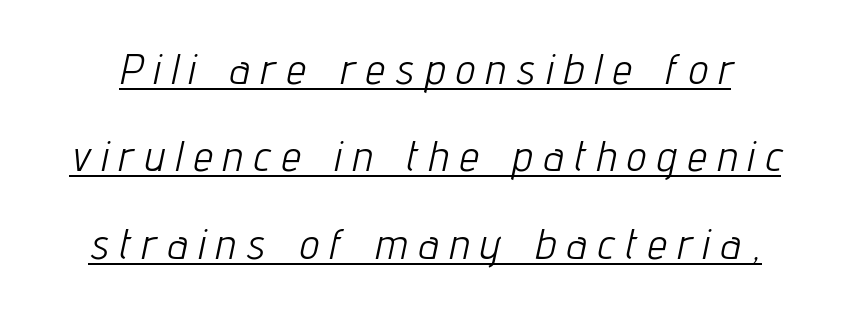
{"italic": "yes", "lean": "right", "slant_degrees": 12, "bold": "no", "weight": "light", "width": "condensed", "stroke_contrast": "low", "x_height": "medium", "monospaced": "no", "underline": "yes", "line_spacing": "loose", "line_spacing_ratio": 2.03, "letter_spacing": "wide", "letter_spacing_em": 0.27, "glyph_px": 43}
